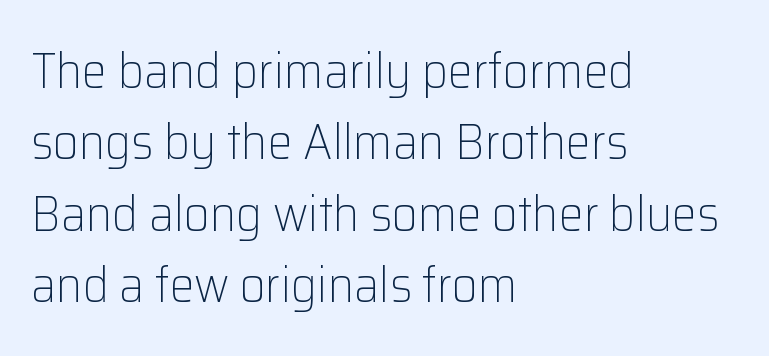
{"serif": "no", "italic": "no", "bold": "no", "weight": "light", "width": "normal", "stroke_contrast": "low", "x_height": "medium", "monospaced": "no", "underline": "no", "align": "left", "line_spacing": "normal", "line_spacing_ratio": 1.43, "letter_spacing": "normal", "letter_spacing_em": 0.0, "glyph_px": 50}
